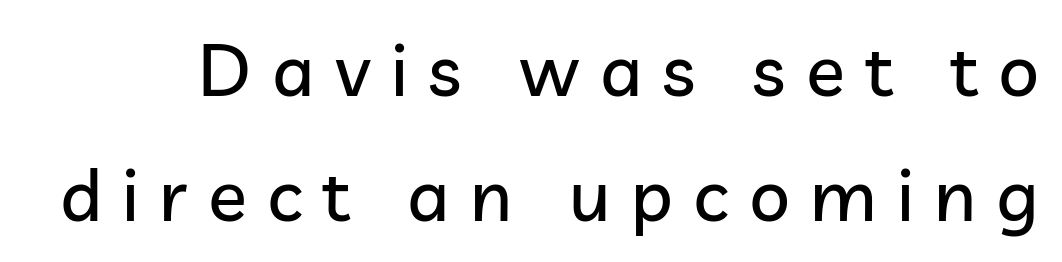
{"serif": "no", "italic": "no", "width": "normal", "stroke_contrast": "low", "x_height": "medium", "monospaced": "no", "underline": "no", "line_spacing_ratio": 1.73, "letter_spacing": "wide", "letter_spacing_em": 0.28, "glyph_px": 72}
